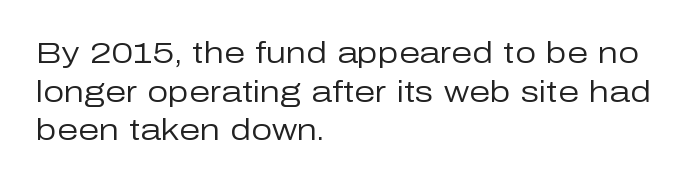
Q: Is the text bold? A: No.
Q: Is the text italic (slanted)? A: No, it is upright.
Q: Is the typeface a serif or a sans-serif typeface? A: Sans-serif.
Q: Is the text underlined? A: No.
Q: How is the paragraph aligned? A: Left-aligned.
Q: Is the spacing between letters normal or unusually wide? A: Normal.
Q: Is the spacing between lines tight, normal or loose? A: Normal.
Q: Width (condensed, normal, or wide)? A: Normal.
Q: Stroke contrast? A: Low.
Q: x-height? A: Medium.
Q: Monospaced? A: No.
